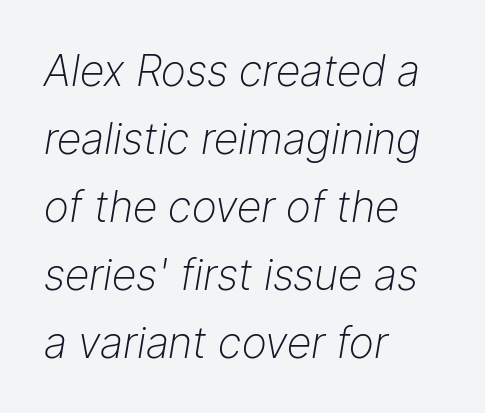
Caption: face not bold, strokes unweighted. The letters are slanted; this is an italic face. Glance below the letters and you will spot only blank space. The type is set solid horizontally, with unmodified tracking. Vertical spacing — default.
